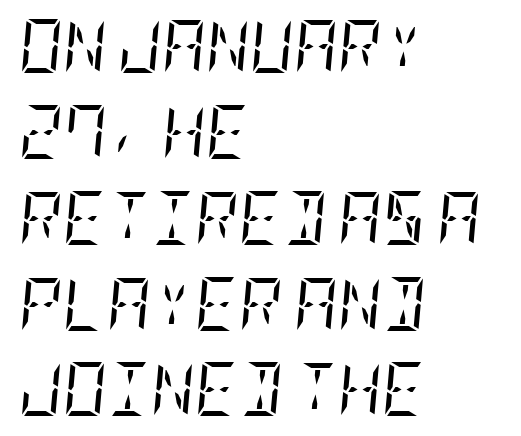
{"serif": "yes", "italic": "yes", "lean": "right", "slant_degrees": 5, "bold": "no", "weight": "regular", "width": "condensed", "stroke_contrast": "low", "x_height": "large", "underline": "no", "align": "left", "line_spacing": "normal", "line_spacing_ratio": 1.59, "letter_spacing": "normal", "letter_spacing_em": 0.0, "glyph_px": 54}
